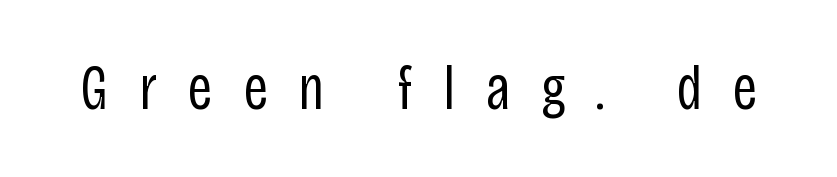
Q: Is the text bold? A: No.
Q: Is the text italic (slanted)? A: No, it is upright.
Q: Is the typeface a serif or a sans-serif typeface? A: Sans-serif.
Q: Is the text underlined? A: No.
Q: Is the spacing between letters normal or unusually wide? A: Unusually wide.
Q: Width (condensed, normal, or wide)? A: Condensed.
Q: Stroke contrast? A: Low.
Q: x-height? A: Large.
Q: Monospaced? A: No.
